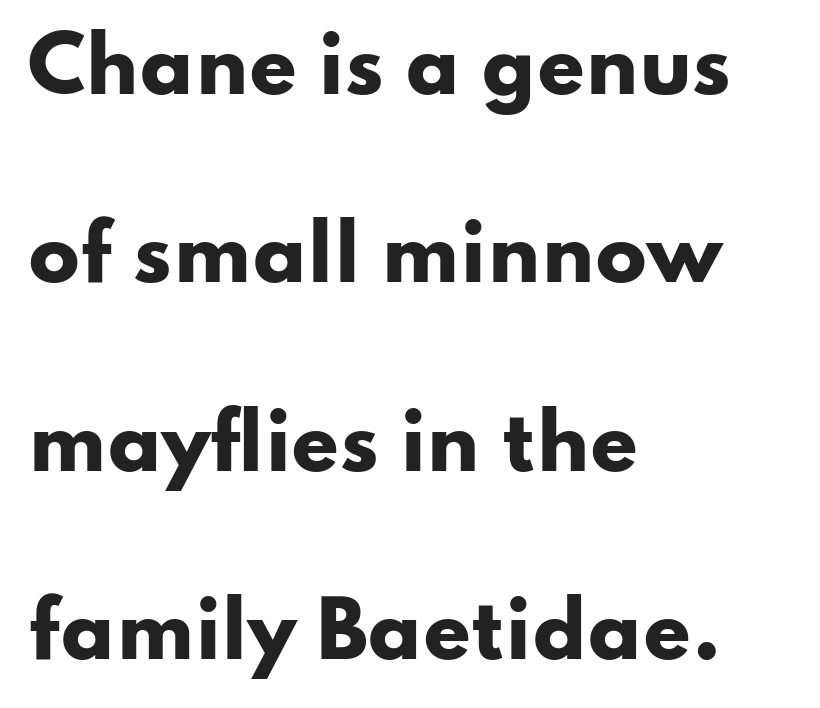
How are the letters spaced? Ordinarily, with no added tracking. The ragged edge is on the right, which tells us the setting is flush left. Quick note: interline space is abundant. Type without underlining.
